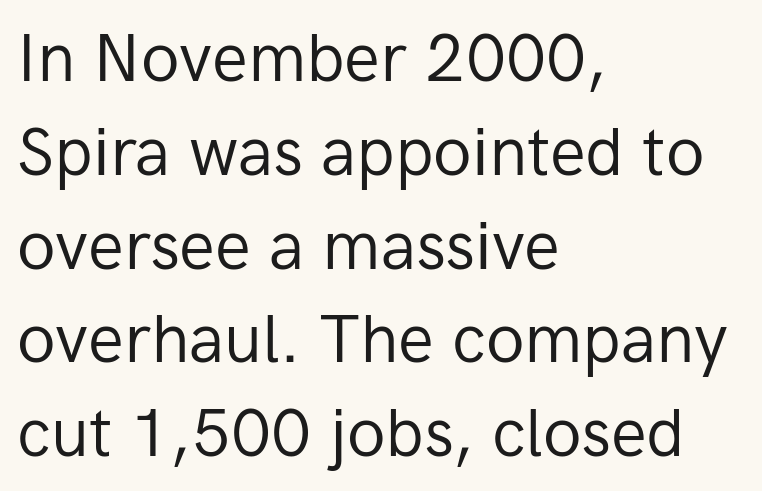
{"serif": "no", "italic": "no", "bold": "no", "weight": "regular", "width": "normal", "stroke_contrast": "low", "x_height": "medium", "monospaced": "no", "underline": "no", "align": "left", "line_spacing": "normal", "line_spacing_ratio": 1.4, "letter_spacing": "normal", "letter_spacing_em": 0.0, "glyph_px": 67}
